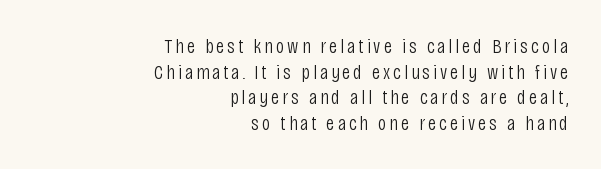
The image shows 21 px text type, upright; set right-aligned, line spacing 1.22x, not underlined.
